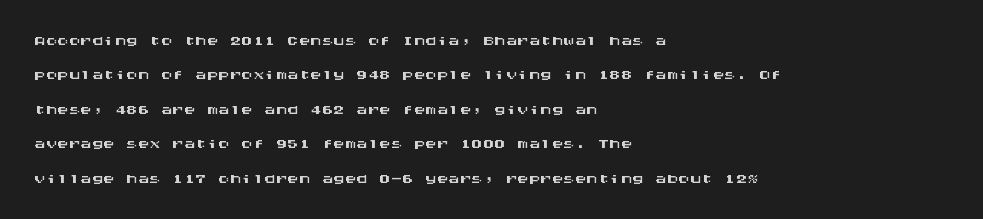
The image shows 23 px text type, upright; set left-aligned, normal line spacing (1.5x), normal letter spacing, not underlined.
